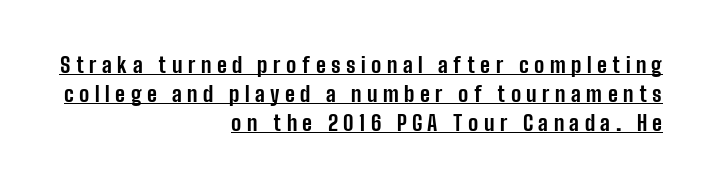
{"italic": "no", "bold": "yes", "underline": "yes", "align": "right", "line_spacing": "normal", "line_spacing_ratio": 1.38, "letter_spacing": "wide", "letter_spacing_em": 0.26, "glyph_px": 21}
